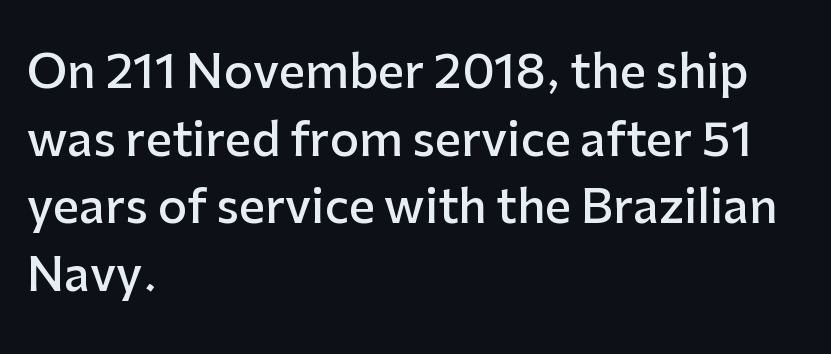
Spacing verdict: proportional, widths tailored to each character. Quick note: not italic, upright. Does the copy run flush right? No — it runs flush left. The characters display no serif detailing; their extremities are plain. Letters rest on an invisible, unmarked baseline. Firm but not heavy-handed strokes: this text is semibold.
